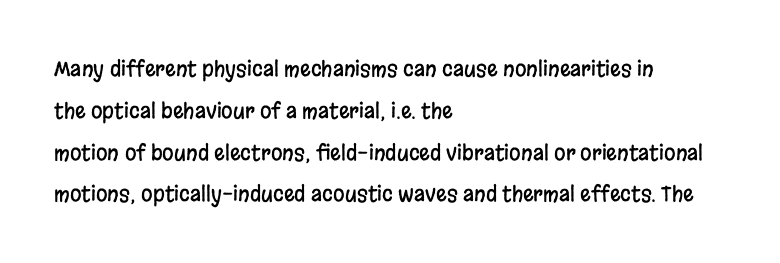
{"italic": "no", "underline": "no", "align": "left", "line_spacing": "loose", "line_spacing_ratio": 1.99, "letter_spacing": "normal", "letter_spacing_em": 0.0, "glyph_px": 21}
